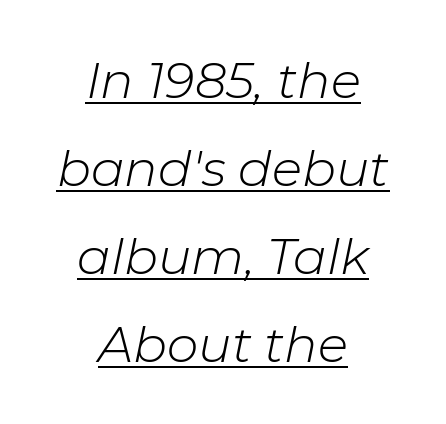
Q: Is the text bold? A: No.
Q: Is the text italic (slanted)? A: Yes, it leans right by about 11 degrees.
Q: Is the text underlined? A: Yes.
Q: How is the paragraph aligned? A: Centered.
Q: Is the spacing between letters normal or unusually wide? A: Normal.
Q: Width (condensed, normal, or wide)? A: Normal.
Q: Stroke contrast? A: Low.
Q: x-height? A: Medium.
Q: Monospaced? A: No.
